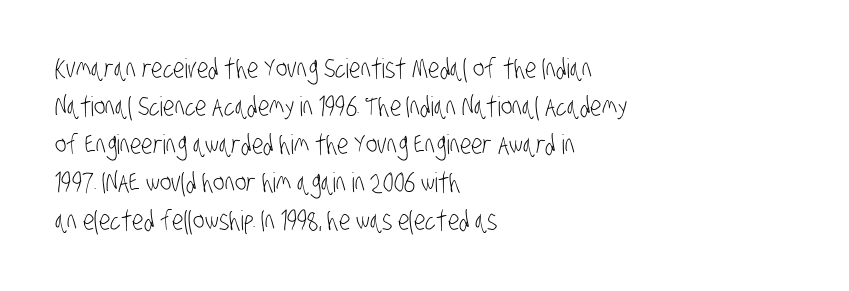
The image shows 27 px text type; set left-aligned, normal line spacing (1.41x), normal letter spacing, not underlined.
